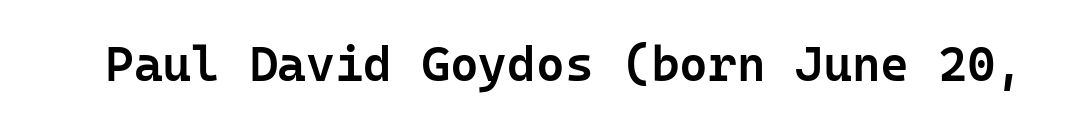
Plain, unruled lines of type. Does the weight exceed regular? Yes, but only to semibold. These lines are rendered in a fixed-pitch font. Check where the strokes stop: nothing finishes them off — pure sans. Style check: upright.
